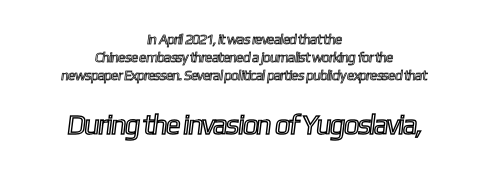
Q: Is the text underlined? A: No.
Q: How is the paragraph aligned? A: Centered.
Q: Is the spacing between letters normal or unusually wide? A: Normal.
Q: Is the spacing between lines tight, normal or loose? A: Normal.
Q: Which block of text is set in a larger size, the first (top) or the second (bottom)? A: The second (bottom) one.
Q: Width (condensed, normal, or wide)? A: Condensed.
Q: x-height? A: Medium.
Q: Monospaced? A: No.
